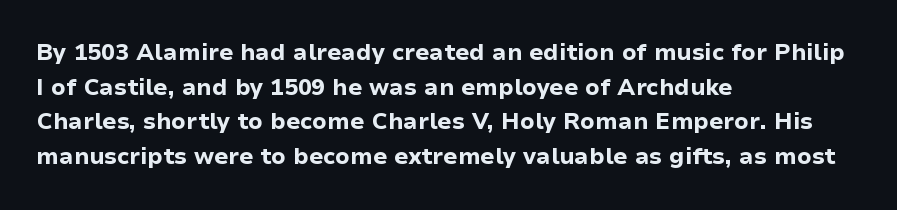
{"italic": "no", "bold": "yes", "underline": "no", "align": "left", "line_spacing": "normal", "line_spacing_ratio": 1.51, "letter_spacing": "normal", "letter_spacing_em": 0.0, "glyph_px": 23}
